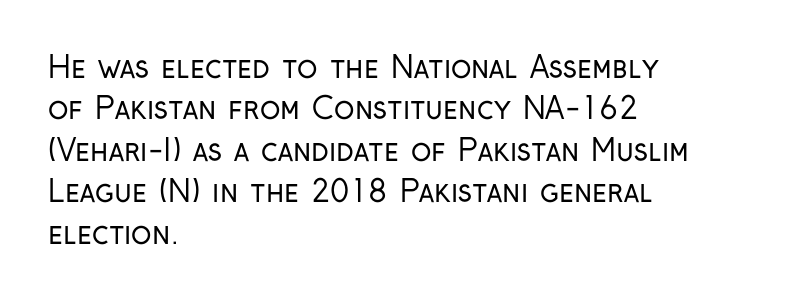
The image shows 30 px regular-weight, condensed sans-serif type, upright; set left-aligned, normal line spacing (1.38x), normal letter spacing, not underlined; low stroke contrast and a medium x-height.
